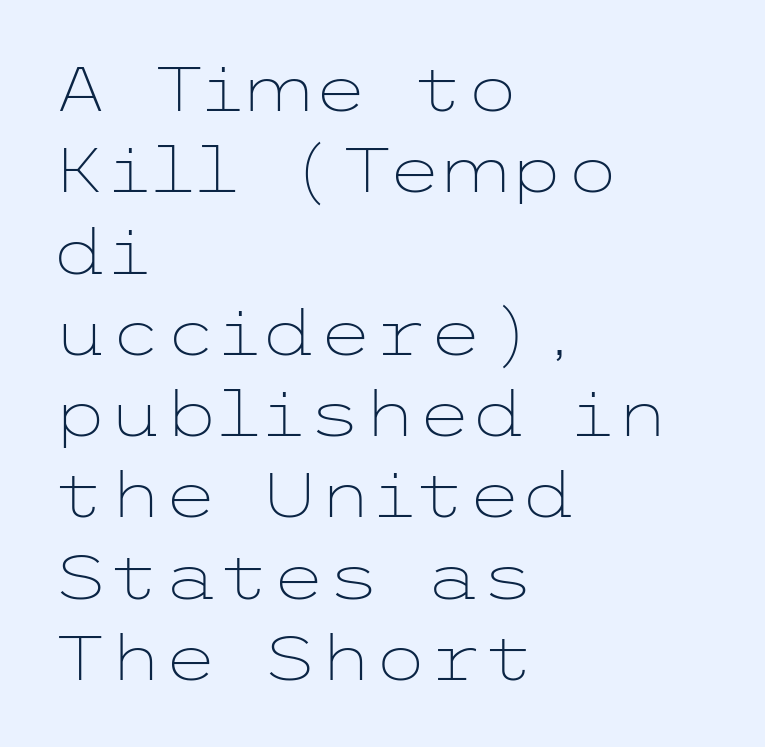
{"serif": "no", "italic": "no", "bold": "no", "weight": "light", "width": "wide", "stroke_contrast": "low", "x_height": "medium", "underline": "no", "align": "left", "line_spacing": "normal", "line_spacing_ratio": 1.29, "letter_spacing": "normal", "letter_spacing_em": 0.0, "glyph_px": 63}
